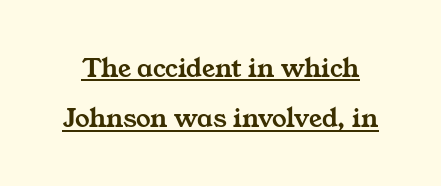
Q: Is the typeface a serif or a sans-serif typeface? A: Serif.
Q: Is the text underlined? A: Yes.
Q: Is the spacing between letters normal or unusually wide? A: Normal.
Q: Width (condensed, normal, or wide)? A: Wide.
Q: Stroke contrast? A: Medium.
Q: x-height? A: Medium.
Q: Monospaced? A: No.
